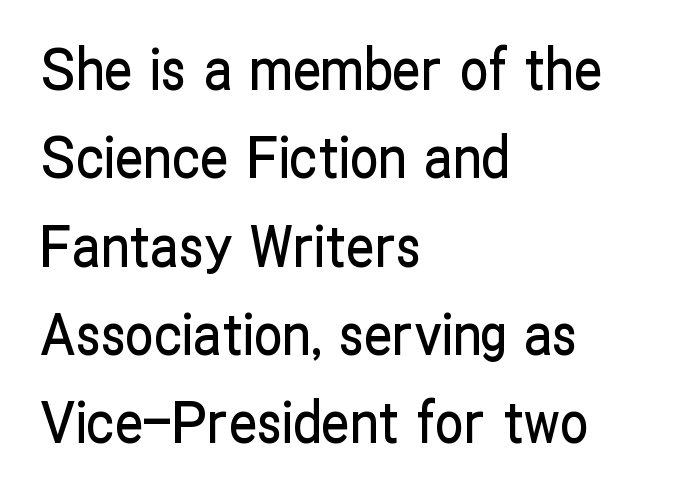
Q: Is the text italic (slanted)? A: No, it is upright.
Q: Is the typeface a serif or a sans-serif typeface? A: Sans-serif.
Q: Is the text underlined? A: No.
Q: How is the paragraph aligned? A: Left-aligned.
Q: Is the spacing between letters normal or unusually wide? A: Normal.
Q: Is the spacing between lines tight, normal or loose? A: Normal.
Q: Width (condensed, normal, or wide)? A: Condensed.
Q: Stroke contrast? A: Low.
Q: x-height? A: Medium.
Q: Monospaced? A: No.
